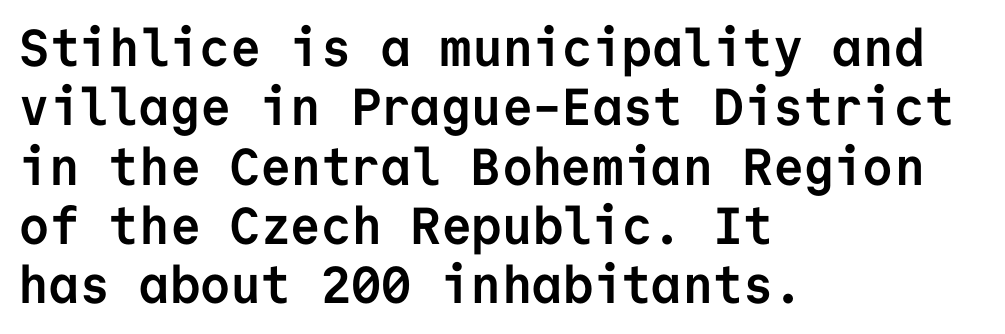
{"serif": "no", "italic": "no", "bold": "yes", "weight": "semibold", "width": "normal", "stroke_contrast": "low", "x_height": "medium", "monospaced": "yes", "underline": "no", "align": "left", "line_spacing": "tight", "line_spacing_ratio": 1.14, "letter_spacing": "normal", "letter_spacing_em": 0.0, "glyph_px": 52}
